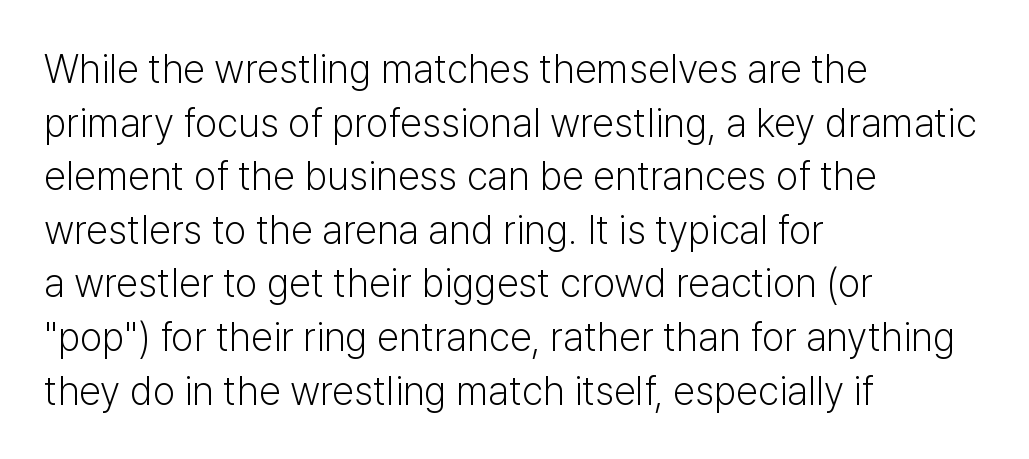
The image shows 40 px light sans-serif type, upright; set left-aligned, normal line spacing (1.34x), normal letter spacing, not underlined; low stroke contrast and a medium x-height.
